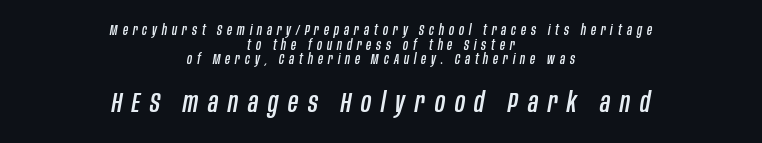
{"italic": "yes", "lean": "right", "slant_degrees": 10, "width": "condensed", "stroke_contrast": "low", "x_height": "large", "monospaced": "no", "underline": "no", "align": "center", "line_spacing": "tight", "line_spacing_ratio": 1.05, "letter_spacing": "wide", "letter_spacing_em": 0.35, "larger_block": "second", "size_ratio": 2.0, "glyph_px": 28}
